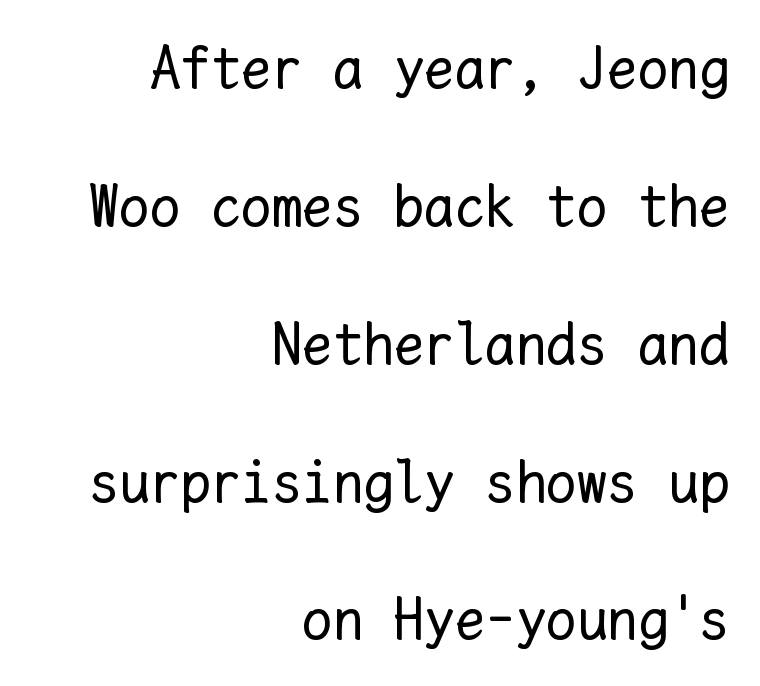
Quick note: underline off. The text block is weighted toward the right margin, trailing off unevenly leftward. Is the type heavy? It reads as light-to-regular instead. One glance says open: line gaps are wider than usual. Here the designer chose a console-style face with uniform glyph widths.
